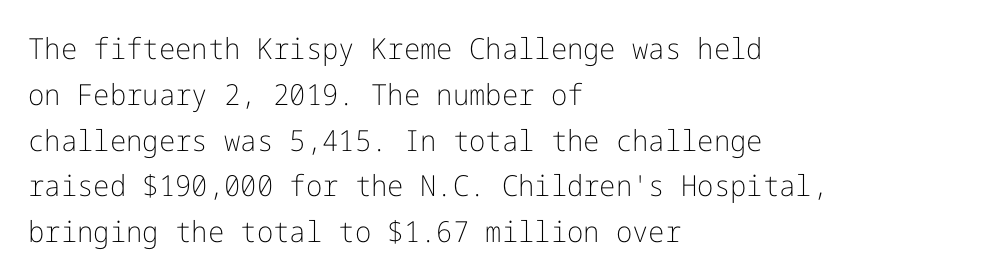
Type style note: lacks serifs. The typography opts for an upright posture over an oblique one. Is this a heavy cut? Hardly; it is regular or lighter. Quick note: underline off.
